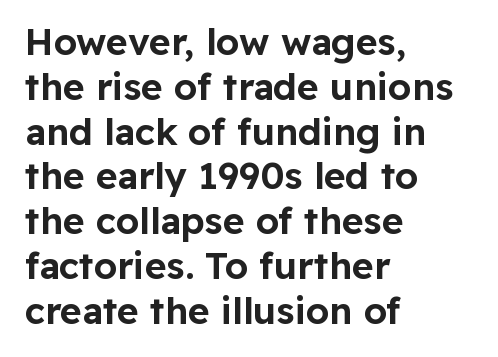
Only glyphs here, with clear space below each row. One-word summary of the alignment: left. The axis of the letterforms is exactly vertical. Short note: letters normally spaced. Serif or sans? Sans — the stroke terminals are bare.
